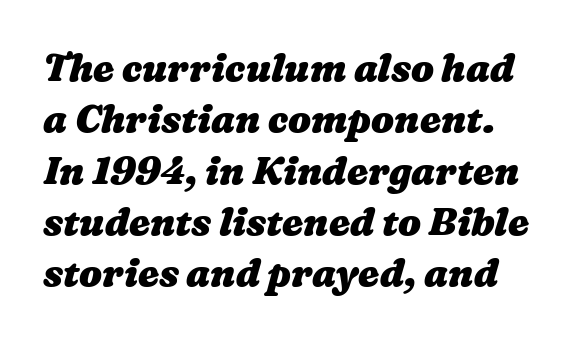
Clear beneath every line of the passage. Default kerning and tracking; the words read as compact shapes. Chunky letters — that's bold for sure. Quick note: interline space is typical. A typesetter would call this proportional, since set widths differ per character.
